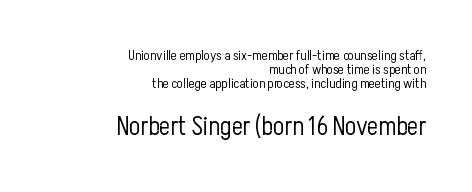
The image shows 26 px text type, upright; set right-aligned, tight line spacing (1.0x), normal letter spacing, not underlined; the second (bottom) block is 1.86x larger.
